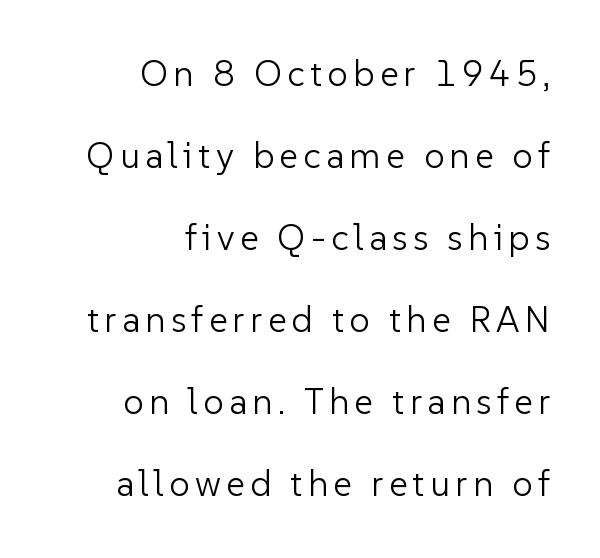
Q: Is the text bold? A: No.
Q: Is the text italic (slanted)? A: No, it is upright.
Q: Is the typeface a serif or a sans-serif typeface? A: Sans-serif.
Q: Is the text underlined? A: No.
Q: How is the paragraph aligned? A: Right-aligned.
Q: Is the spacing between lines tight, normal or loose? A: Loose.
Q: Width (condensed, normal, or wide)? A: Normal.
Q: Stroke contrast? A: Low.
Q: x-height? A: Medium.
Q: Monospaced? A: No.
